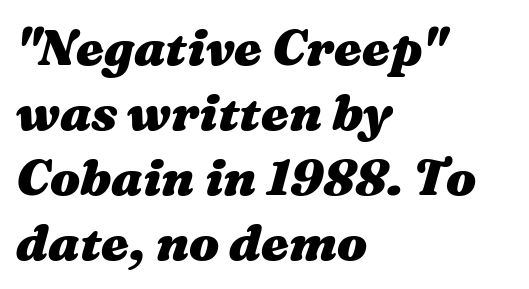
Alignment: flush left. Varying glyph widths throughout — classic text-font behaviour. This is heavy type, rendered in bold. Look at the tracking — it's just the regular setting, nothing added. The glyphs look as if they've been sheared to an angle.
